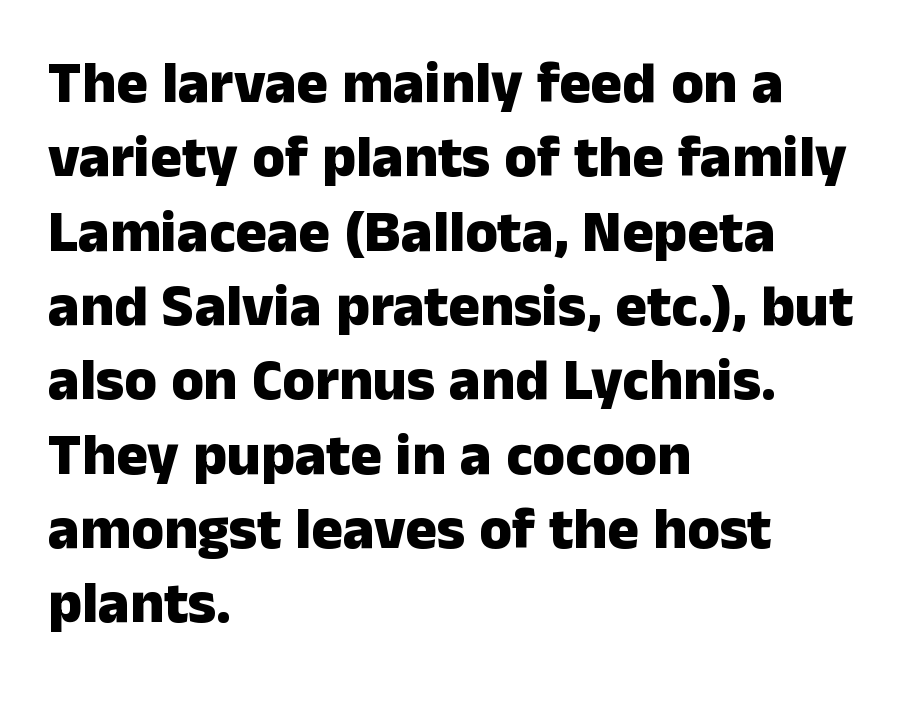
The image shows 59 px heavy sans-serif type, upright; set left-aligned, normal line spacing (1.26x), normal letter spacing, not underlined; low stroke contrast and a medium x-height.
